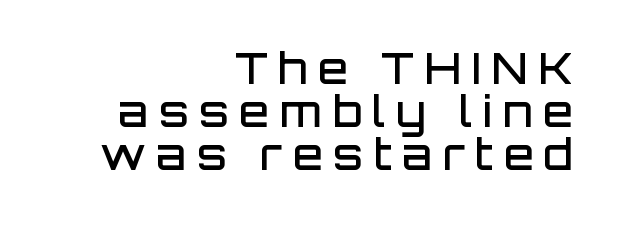
Q: Is the text bold? A: Semi-bold.
Q: Is the text italic (slanted)? A: No, it is upright.
Q: Is the typeface a serif or a sans-serif typeface? A: Sans-serif.
Q: Is the text underlined? A: No.
Q: How is the paragraph aligned? A: Right-aligned.
Q: Is the spacing between letters normal or unusually wide? A: Unusually wide.
Q: Is the spacing between lines tight, normal or loose? A: Tight.
Q: Width (condensed, normal, or wide)? A: Normal.
Q: Stroke contrast? A: Low.
Q: x-height? A: Large.
Q: Monospaced? A: No.
